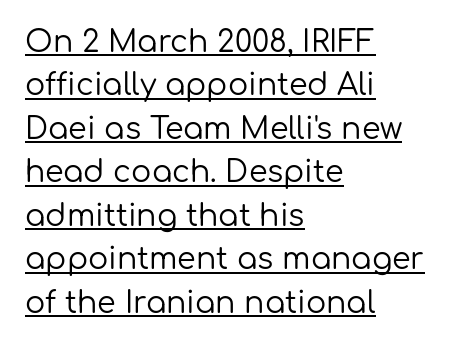
{"serif": "no", "italic": "no", "bold": "no", "weight": "regular", "width": "normal", "stroke_contrast": "low", "x_height": "medium", "monospaced": "no", "underline": "yes", "align": "left", "line_spacing": "normal", "line_spacing_ratio": 1.45, "letter_spacing": "normal", "letter_spacing_em": 0.0, "glyph_px": 30}
